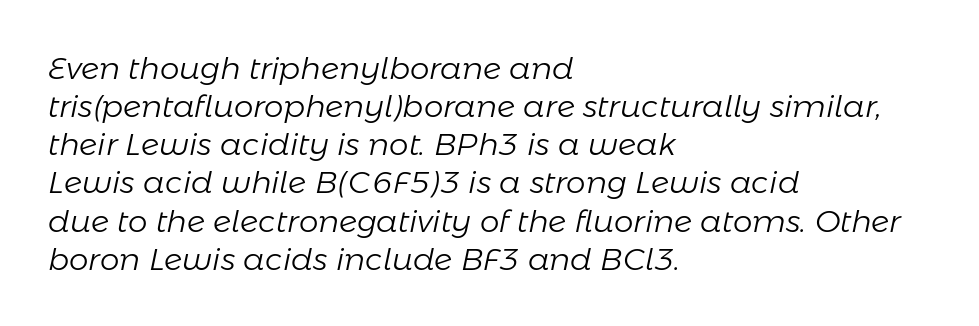
The image shows 31 px light type, italic (leaning right); set left-aligned, line spacing 1.23x, normal letter spacing, not underlined; low stroke contrast and a medium x-height.
